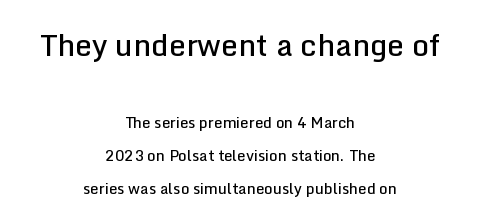
Is there any slant? The stems are plumb. In this sample the first text group is rendered at the bigger scale. The lines in this sample share a center point and differ in where they start and stop. The letters are semibold — heavier than regular but short of a full bold. Check the space under the baseline: it is left empty. Students, note that the glyphs here touch the page at normal intervals.
